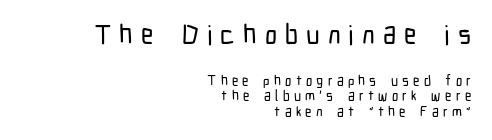
The image shows 27 px text type, upright; set right-aligned, tight line spacing (1.11x), unusually wide letter spacing (+0.3 em), not underlined; the first (top) block is 1.93x larger.
